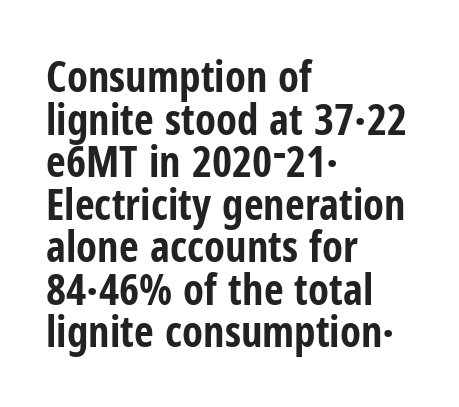
Q: Is the text bold? A: Yes.
Q: Is the text italic (slanted)? A: No, it is upright.
Q: Is the typeface a serif or a sans-serif typeface? A: Sans-serif.
Q: Is the text underlined? A: No.
Q: How is the paragraph aligned? A: Left-aligned.
Q: Is the spacing between letters normal or unusually wide? A: Normal.
Q: Is the spacing between lines tight, normal or loose? A: Tight.
Q: Width (condensed, normal, or wide)? A: Condensed.
Q: Stroke contrast? A: Low.
Q: x-height? A: Medium.
Q: Monospaced? A: No.
